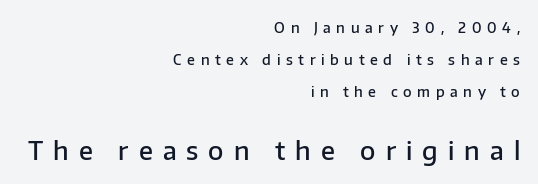
Q: Is the text bold? A: Semi-bold.
Q: Is the text italic (slanted)? A: No, it is upright.
Q: Is the text underlined? A: No.
Q: How is the paragraph aligned? A: Right-aligned.
Q: Is the spacing between letters normal or unusually wide? A: Unusually wide.
Q: Is the spacing between lines tight, normal or loose? A: Loose.
Q: Which block of text is set in a larger size, the first (top) or the second (bottom)? A: The second (bottom) one.
